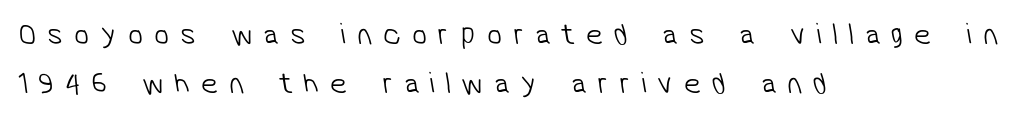
{"serif": "no", "bold": "no", "weight": "light", "width": "normal", "stroke_contrast": "low", "x_height": "medium", "monospaced": "no", "underline": "no", "align": "left", "line_spacing": "normal", "line_spacing_ratio": 1.63, "letter_spacing": "wide", "letter_spacing_em": 0.37, "glyph_px": 30}
